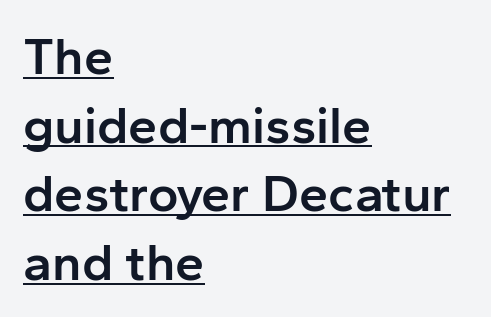
These lines keep a tight, regular rhythm from letter to letter. The letters are semibold — heavier than regular but short of a full bold. Quick note: underline on. To sum up the face: it is a sans, with no serifs. A student would call this left alignment; a typographer would say flush left, rag right. Do the characters align in a grid? No, the font is proportional.
